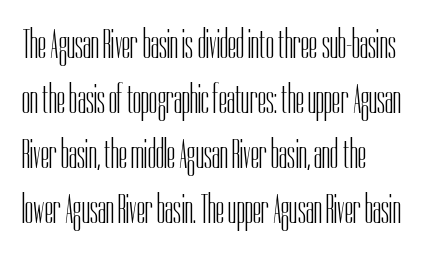
Q: Is the text bold? A: No.
Q: Is the text italic (slanted)? A: No, it is upright.
Q: Is the typeface a serif or a sans-serif typeface? A: Sans-serif.
Q: Is the text underlined? A: No.
Q: How is the paragraph aligned? A: Left-aligned.
Q: Is the spacing between letters normal or unusually wide? A: Normal.
Q: Is the spacing between lines tight, normal or loose? A: Normal.
Q: Width (condensed, normal, or wide)? A: Condensed.
Q: Stroke contrast? A: Low.
Q: x-height? A: Medium.
Q: Monospaced? A: No.
